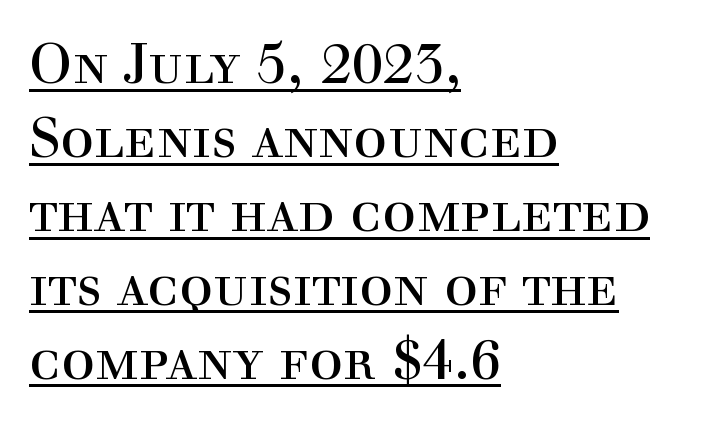
Q: Is the text bold? A: No.
Q: Is the text italic (slanted)? A: No, it is upright.
Q: Is the typeface a serif or a sans-serif typeface? A: Serif.
Q: Is the text underlined? A: Yes.
Q: How is the paragraph aligned? A: Left-aligned.
Q: Is the spacing between letters normal or unusually wide? A: Normal.
Q: Is the spacing between lines tight, normal or loose? A: Normal.
Q: Width (condensed, normal, or wide)? A: Normal.
Q: x-height? A: Medium.
Q: Monospaced? A: No.
